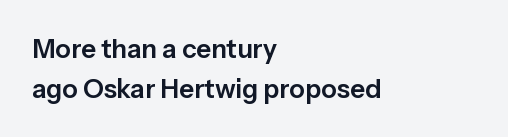
Q: Is the text italic (slanted)? A: No, it is upright.
Q: Is the text underlined? A: No.
Q: How is the paragraph aligned? A: Left-aligned.
Q: Is the spacing between letters normal or unusually wide? A: Normal.
Q: Is the spacing between lines tight, normal or loose? A: Normal.
